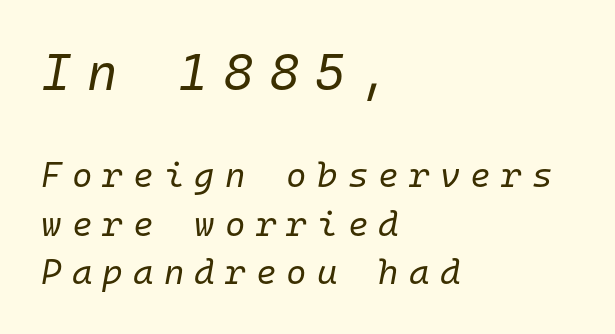
{"italic": "yes", "lean": "right", "slant_degrees": 10, "bold": "no", "weight": "regular", "width": "normal", "stroke_contrast": "low", "x_height": "medium", "monospaced": "yes", "underline": "no", "align": "left", "line_spacing": "normal", "line_spacing_ratio": 1.38, "letter_spacing": "wide", "letter_spacing_em": 0.29, "larger_block": "first", "size_ratio": 1.49, "glyph_px": 52}
